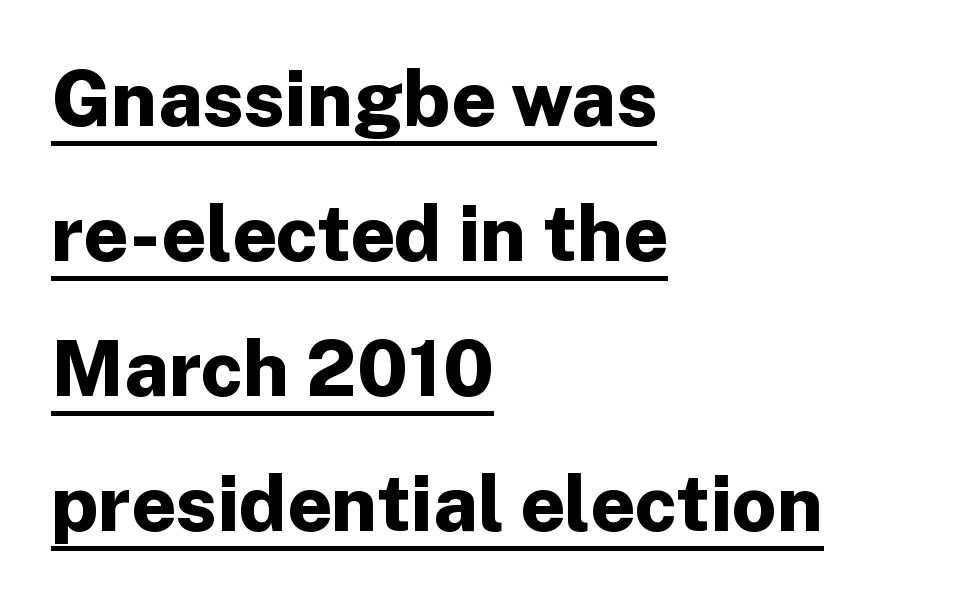
Think of a printed novel: that variable character pitch is what you see here. Nope, not italic — everything's standing straight. Short note: letters normally spaced. Each line starts at the same left margin while the right side varies. Underlined type.
